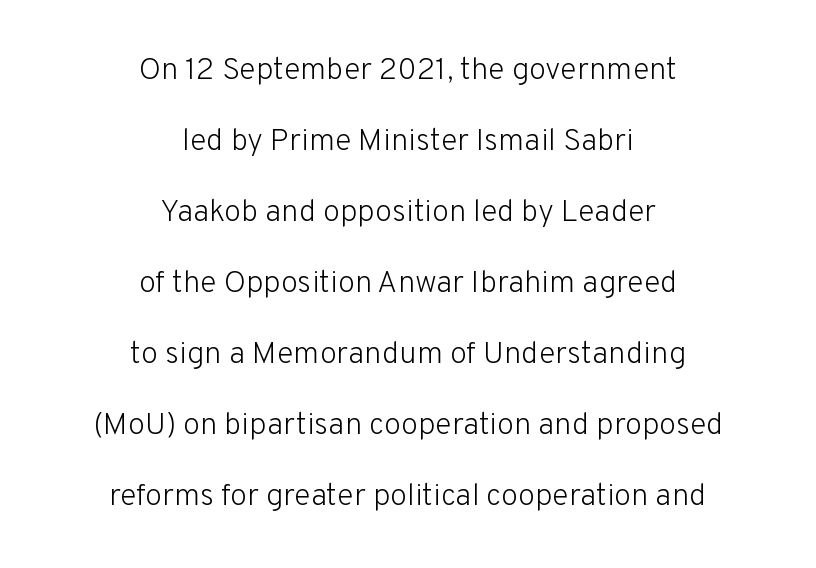
{"serif": "no", "italic": "no", "bold": "no", "weight": "light", "width": "normal", "stroke_contrast": "low", "x_height": "medium", "monospaced": "no", "underline": "no", "align": "center", "line_spacing": "loose", "line_spacing_ratio": 2.29, "letter_spacing": "normal", "letter_spacing_em": 0.0, "glyph_px": 31}
